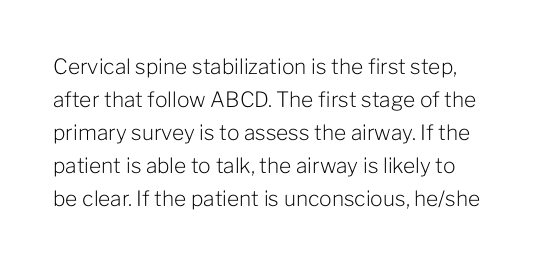
Q: Is the text bold? A: No.
Q: Is the text italic (slanted)? A: No, it is upright.
Q: Is the text underlined? A: No.
Q: Is the spacing between letters normal or unusually wide? A: Normal.
Q: Is the spacing between lines tight, normal or loose? A: Normal.
